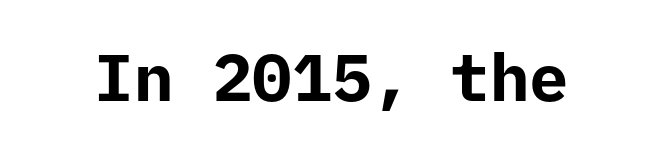
Q: Is the text bold? A: Yes.
Q: Is the text italic (slanted)? A: No, it is upright.
Q: Is the typeface a serif or a sans-serif typeface? A: Sans-serif.
Q: Is the text underlined? A: No.
Q: Is the spacing between letters normal or unusually wide? A: Normal.
Q: Width (condensed, normal, or wide)? A: Normal.
Q: Stroke contrast? A: Low.
Q: x-height? A: Medium.
Q: Monospaced? A: Yes.
